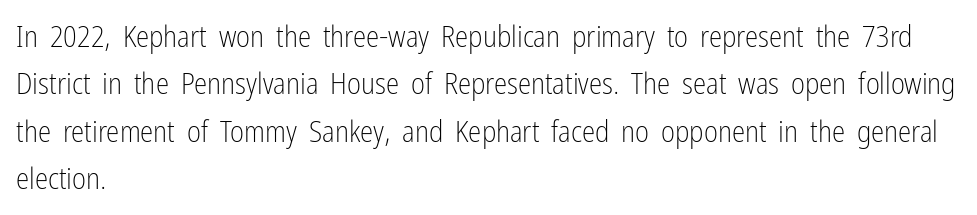
{"serif": "no", "italic": "no", "bold": "no", "weight": "light", "width": "condensed", "stroke_contrast": "low", "x_height": "medium", "monospaced": "no", "underline": "no", "align": "left", "line_spacing": "normal", "line_spacing_ratio": 1.58, "letter_spacing": "normal", "letter_spacing_em": 0.0, "glyph_px": 30}
